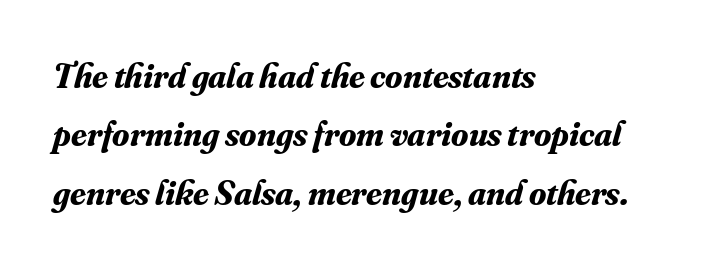
{"serif": "yes", "italic": "yes", "lean": "right", "slant_degrees": 16, "bold": "yes", "weight": "bold", "width": "normal", "stroke_contrast": "medium", "x_height": "small", "monospaced": "no", "underline": "no", "align": "left", "line_spacing": "normal", "line_spacing_ratio": 1.67, "letter_spacing": "normal", "letter_spacing_em": 0.0, "glyph_px": 35}
